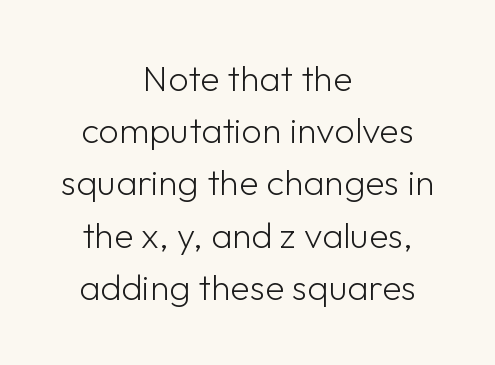
The image shows 36 px light sans-serif type, upright; set centered, normal line spacing (1.45x), normal letter spacing, not underlined; low stroke contrast and a medium x-height.
